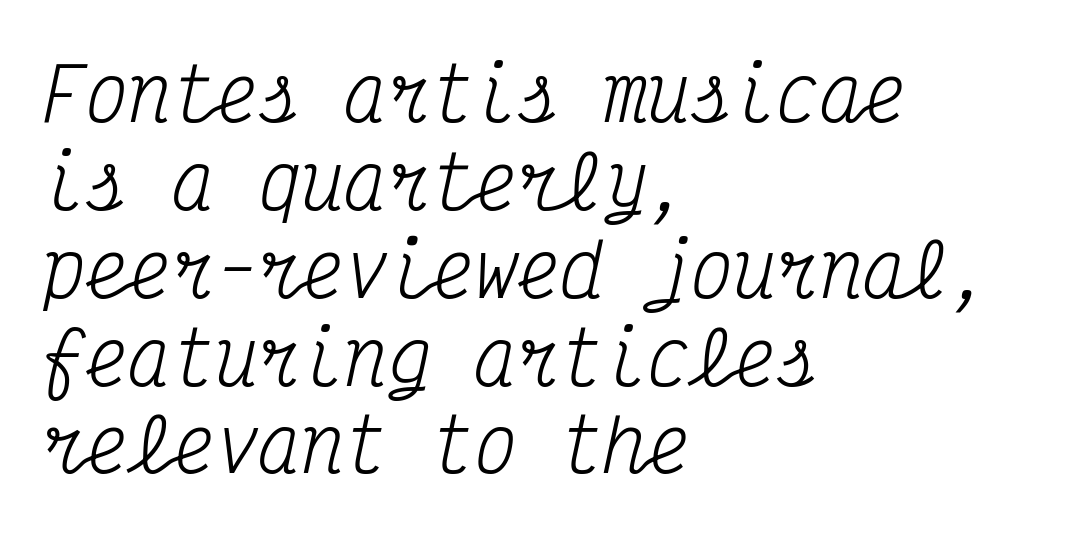
Q: Is the text bold? A: No.
Q: Is the text italic (slanted)? A: Yes, it leans right by about 12 degrees.
Q: Is the typeface a serif or a sans-serif typeface? A: Serif.
Q: Is the text underlined? A: No.
Q: How is the paragraph aligned? A: Left-aligned.
Q: Is the spacing between letters normal or unusually wide? A: Normal.
Q: Width (condensed, normal, or wide)? A: Condensed.
Q: Stroke contrast? A: Medium.
Q: x-height? A: Medium.
Q: Monospaced? A: Yes.
